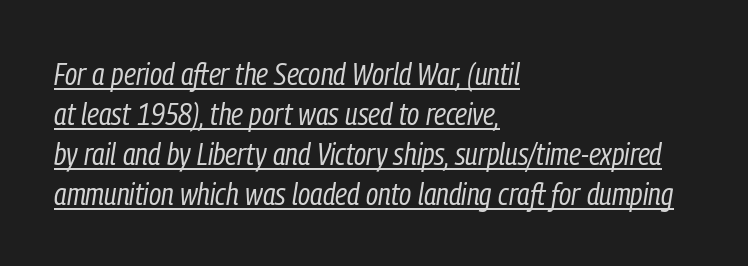
Q: Is the text bold? A: No.
Q: Is the text italic (slanted)? A: Yes, it leans right by about 9 degrees.
Q: Is the text underlined? A: Yes.
Q: How is the paragraph aligned? A: Left-aligned.
Q: Is the spacing between letters normal or unusually wide? A: Normal.
Q: Is the spacing between lines tight, normal or loose? A: Normal.
Q: Width (condensed, normal, or wide)? A: Condensed.
Q: Stroke contrast? A: Low.
Q: x-height? A: Medium.
Q: Monospaced? A: No.
